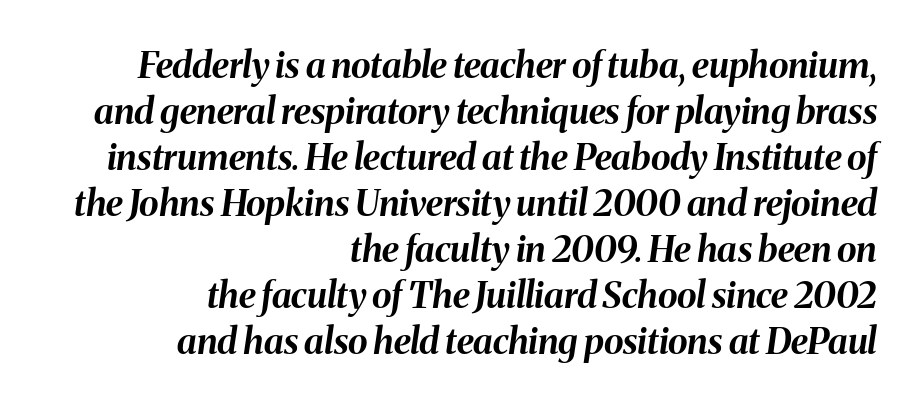
The image shows 36 px bold type, italic (leaning right); set right-aligned, normal line spacing (1.28x), normal letter spacing, not underlined; medium stroke contrast and a medium x-height.
